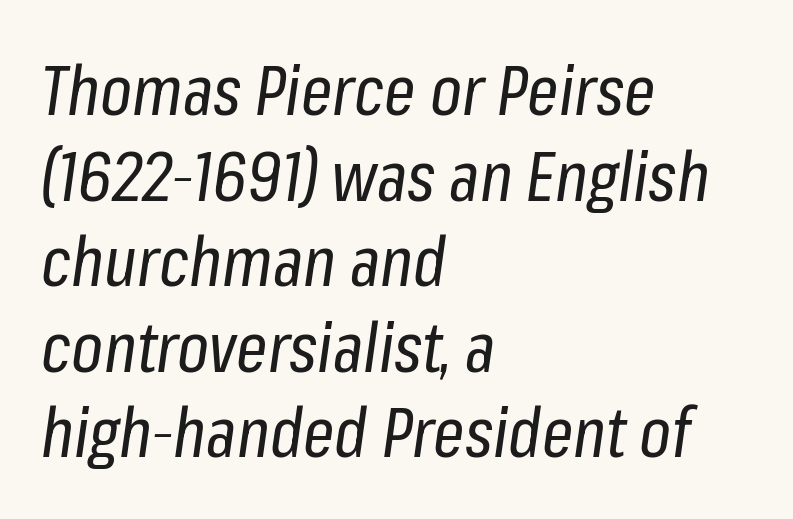
{"italic": "yes", "lean": "right", "slant_degrees": 8, "bold": "no", "weight": "regular", "width": "condensed", "stroke_contrast": "low", "x_height": "medium", "monospaced": "no", "underline": "no", "align": "left", "line_spacing_ratio": 1.24, "letter_spacing": "normal", "letter_spacing_em": 0.0, "glyph_px": 69}
